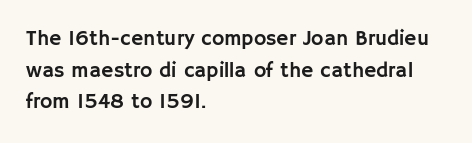
The image shows 21 px text type, upright; set left-aligned, normal line spacing (1.51x), normal letter spacing, not underlined.
